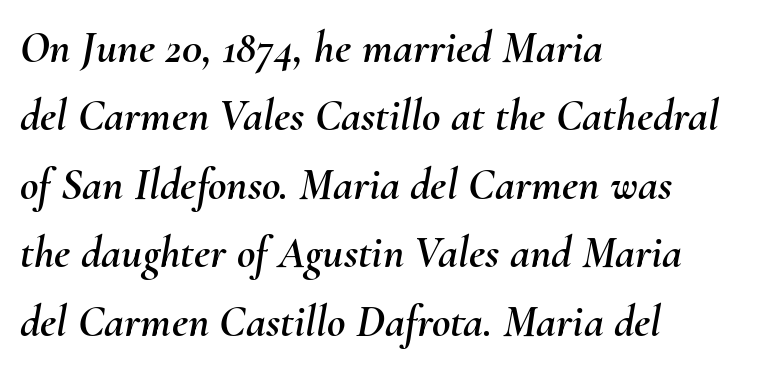
Character widths vary here, with narrow letters taking less room than wide ones. No word sits above an underline. These lines were composed using italics. These lines stack with their left ends in a neat column. Nobody touched the tracking dial on this one. Honestly, the row spacing looks completely unremarkable.
